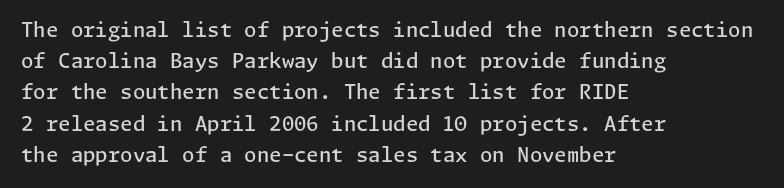
{"italic": "no", "bold": "semi", "underline": "no", "align": "left", "line_spacing": "normal", "line_spacing_ratio": 1.56, "letter_spacing": "normal", "letter_spacing_em": 0.0, "glyph_px": 20}
